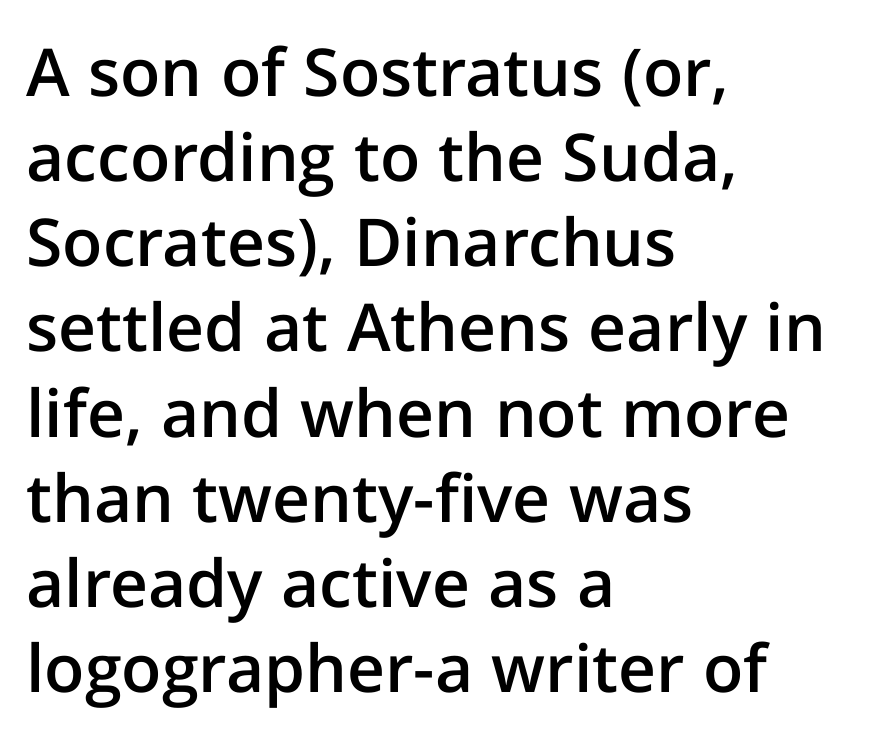
Q: Is the text bold? A: Semi-bold.
Q: Is the text italic (slanted)? A: No, it is upright.
Q: Is the typeface a serif or a sans-serif typeface? A: Sans-serif.
Q: Is the text underlined? A: No.
Q: How is the paragraph aligned? A: Left-aligned.
Q: Is the spacing between letters normal or unusually wide? A: Normal.
Q: Is the spacing between lines tight, normal or loose? A: Normal.
Q: Width (condensed, normal, or wide)? A: Normal.
Q: Stroke contrast? A: Low.
Q: x-height? A: Medium.
Q: Monospaced? A: No.
